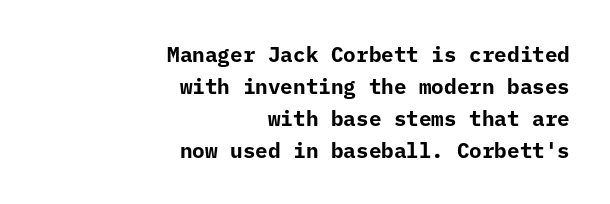
Q: Is the text bold? A: Yes.
Q: Is the text italic (slanted)? A: No, it is upright.
Q: Is the text underlined? A: No.
Q: How is the paragraph aligned? A: Right-aligned.
Q: Is the spacing between letters normal or unusually wide? A: Normal.
Q: Is the spacing between lines tight, normal or loose? A: Normal.
